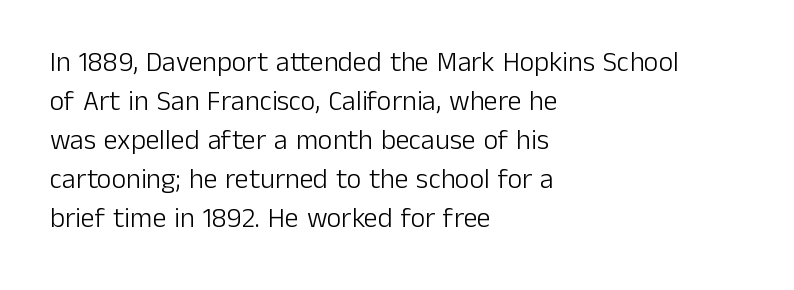
Here the glyphs are tracked normally, forming tight word shapes. Look at the bottom of the vertical strokes: they stop flat, with no serifs. A roman cut, with each character standing at attention. Reading down the column, the eye jumps a familiar distance to each next line. Underlining? Definitely not there. The letters advance in unequal steps, a hallmark of proportional type.
